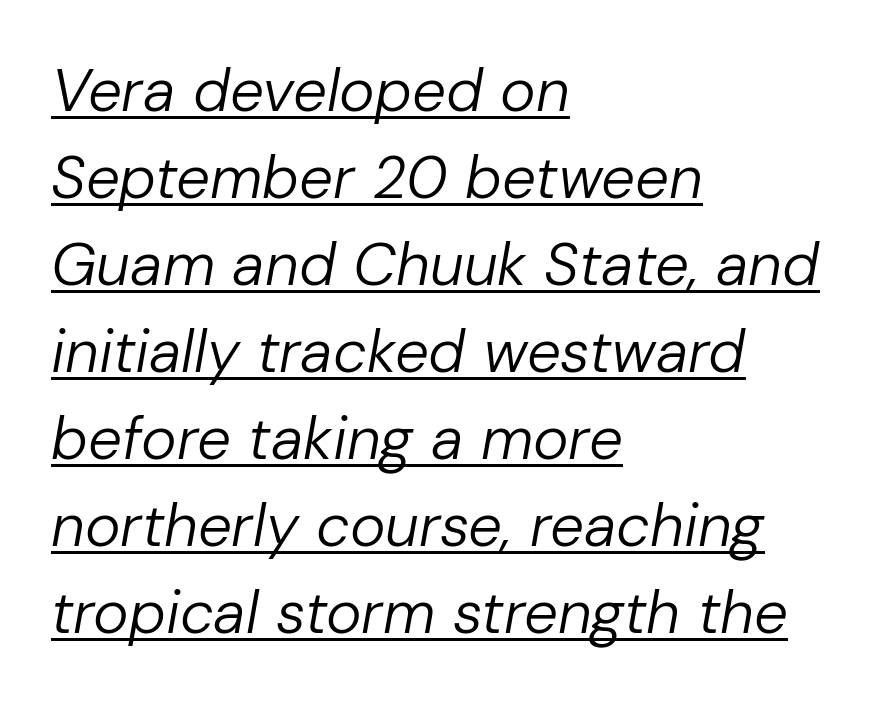
All the whitespace from short lines collects on the right. Emphasis is given by a line drawn under the lettering. In terms of posture, this sample is oblique. Letters have the restrained weight of plain body copy at most.
